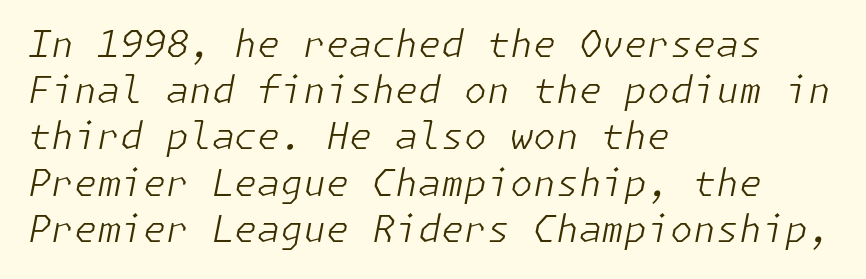
The specimen reads as italic at a glance. What's the leading like? Ordinary, nothing unusual. The space beneath each line is pristine and unruled. A student would call this left alignment; a typographer would say flush left, rag right. Tracking value appears to be zero — textbook default spacing. Bold? No — there's no thickening of the strokes.
